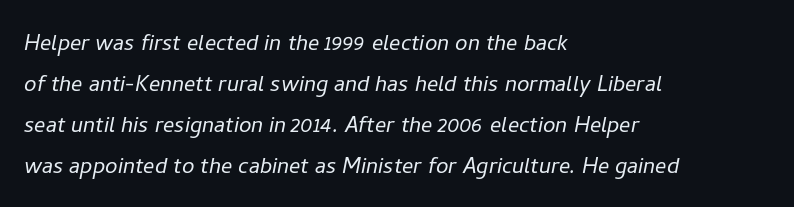
Q: Is the text bold? A: No.
Q: Is the text italic (slanted)? A: Yes, it leans right by about 11 degrees.
Q: Is the text underlined? A: No.
Q: How is the paragraph aligned? A: Left-aligned.
Q: Is the spacing between letters normal or unusually wide? A: Normal.
Q: Is the spacing between lines tight, normal or loose? A: Normal.
Q: Width (condensed, normal, or wide)? A: Normal.
Q: Stroke contrast? A: Low.
Q: x-height? A: Medium.
Q: Monospaced? A: No.
